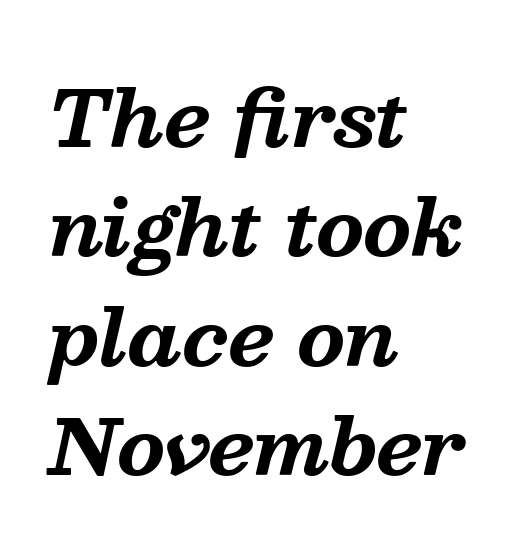
The zone under the glyphs is completely vacant. In CSS terms this would be text-align: left. What weight is shown? A full bold with thick strokes. Quick note: interline space is typical.
